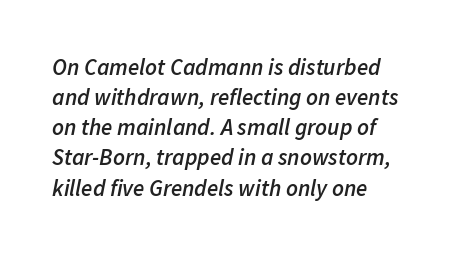
{"italic": "yes", "lean": "right", "slant_degrees": 11, "bold": "semi", "underline": "no", "align": "left", "line_spacing": "normal", "line_spacing_ratio": 1.31, "letter_spacing": "normal", "letter_spacing_em": 0.0, "glyph_px": 23}
